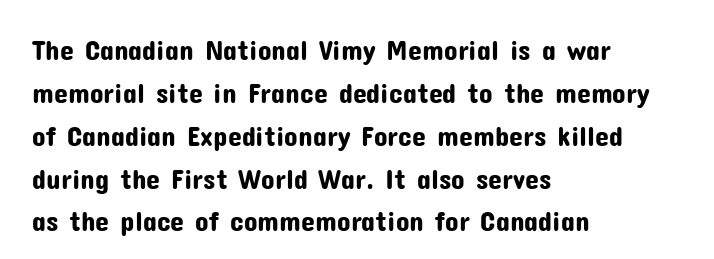
Q: Is the text italic (slanted)? A: No, it is upright.
Q: Is the typeface a serif or a sans-serif typeface? A: Sans-serif.
Q: Is the text underlined? A: No.
Q: How is the paragraph aligned? A: Left-aligned.
Q: Is the spacing between letters normal or unusually wide? A: Normal.
Q: Is the spacing between lines tight, normal or loose? A: Normal.
Q: Width (condensed, normal, or wide)? A: Normal.
Q: Stroke contrast? A: Low.
Q: x-height? A: Medium.
Q: Monospaced? A: No.
